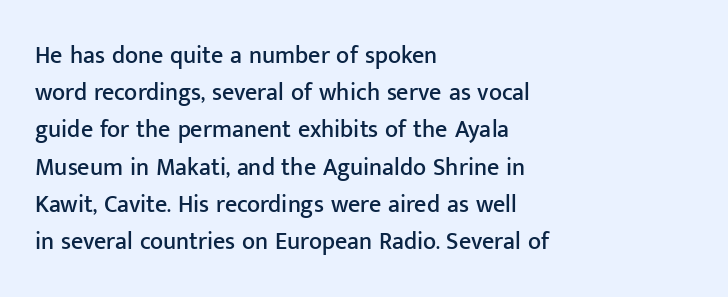
{"italic": "no", "underline": "no", "align": "left", "line_spacing": "normal", "line_spacing_ratio": 1.55, "letter_spacing": "normal", "letter_spacing_em": 0.0, "glyph_px": 24}
